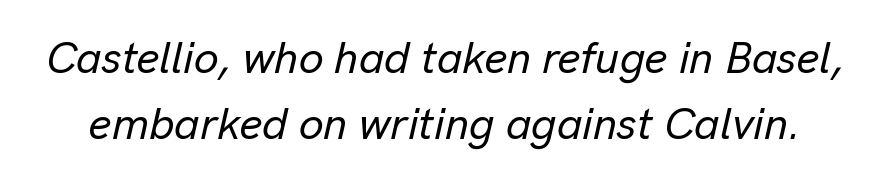
Q: Is the text italic (slanted)? A: Yes, it leans right by about 13 degrees.
Q: Is the text underlined? A: No.
Q: Is the spacing between letters normal or unusually wide? A: Normal.
Q: Is the spacing between lines tight, normal or loose? A: Normal.
Q: Width (condensed, normal, or wide)? A: Normal.
Q: Stroke contrast? A: Low.
Q: x-height? A: Medium.
Q: Monospaced? A: No.
